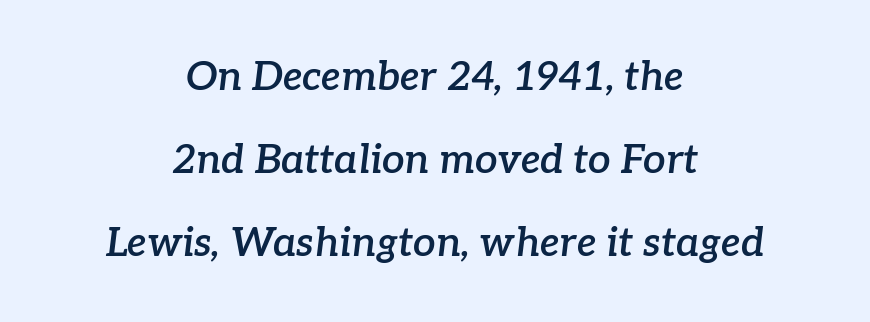
Q: Is the text bold? A: Semi-bold.
Q: Is the text italic (slanted)? A: Yes, it leans right by about 7 degrees.
Q: Is the typeface a serif or a sans-serif typeface? A: Serif.
Q: Is the text underlined? A: No.
Q: How is the paragraph aligned? A: Centered.
Q: Is the spacing between letters normal or unusually wide? A: Normal.
Q: Is the spacing between lines tight, normal or loose? A: Loose.
Q: Width (condensed, normal, or wide)? A: Normal.
Q: Stroke contrast? A: Low.
Q: x-height? A: Medium.
Q: Monospaced? A: No.
